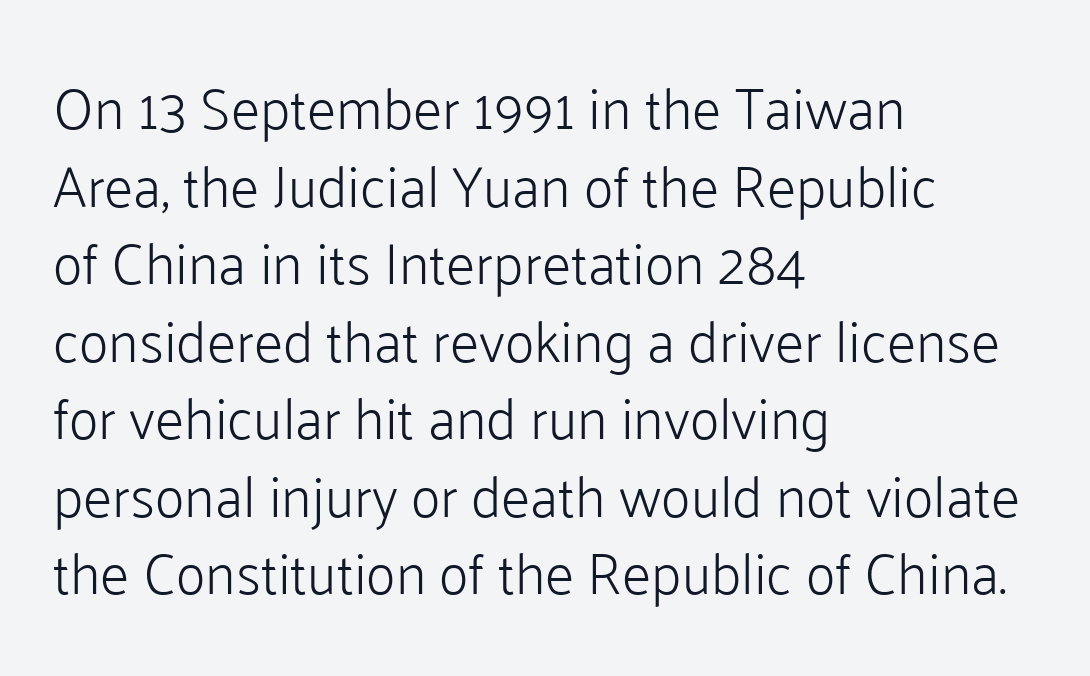
Q: Is the text bold? A: No.
Q: Is the text italic (slanted)? A: No, it is upright.
Q: Is the typeface a serif or a sans-serif typeface? A: Sans-serif.
Q: Is the text underlined? A: No.
Q: How is the paragraph aligned? A: Left-aligned.
Q: Is the spacing between letters normal or unusually wide? A: Normal.
Q: Is the spacing between lines tight, normal or loose? A: Normal.
Q: Width (condensed, normal, or wide)? A: Normal.
Q: Stroke contrast? A: Low.
Q: x-height? A: Medium.
Q: Monospaced? A: No.
